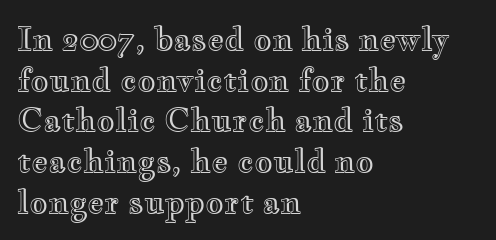
The image shows 32 px wide type, upright; set left-aligned, normal line spacing (1.27x), normal letter spacing, not underlined; a small x-height.
